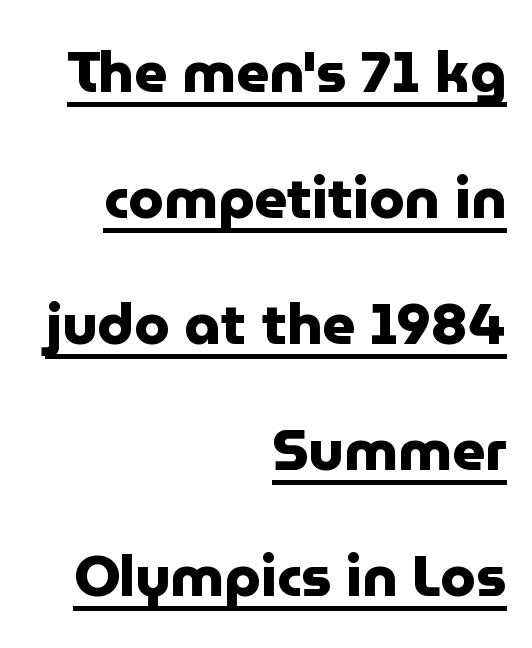
The passage is arranged like a letterhead date or caption credit — flush right. The face used here has the dense, thick strokes of a bold. Does extra space separate the letters? No, they use regular spacing. Every stem runs plumb, perpendicular to the baseline. Think of a printed novel: that variable character pitch is what you see here.
